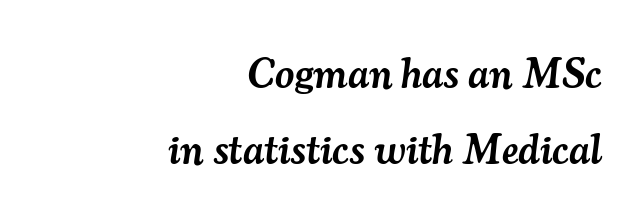
Q: Is the text bold? A: Semi-bold.
Q: Is the text italic (slanted)? A: Yes, it leans right by about 7 degrees.
Q: Is the typeface a serif or a sans-serif typeface? A: Serif.
Q: Is the text underlined? A: No.
Q: How is the paragraph aligned? A: Right-aligned.
Q: Is the spacing between letters normal or unusually wide? A: Normal.
Q: Width (condensed, normal, or wide)? A: Normal.
Q: Stroke contrast? A: Medium.
Q: x-height? A: Small.
Q: Monospaced? A: No.
